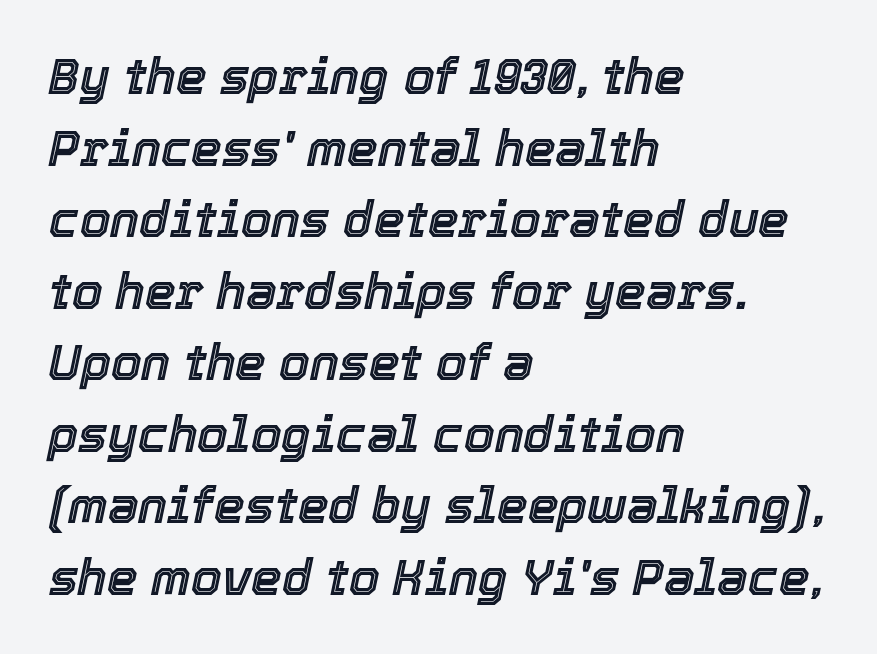
Nothing unusual about the tracking: characters are spaced as the font intends. Visually the block forms a straight wall on the left and a jagged coastline on the right. The block of text has a typical density, with ordinary space between rows. Clear beneath every line of the passage.
